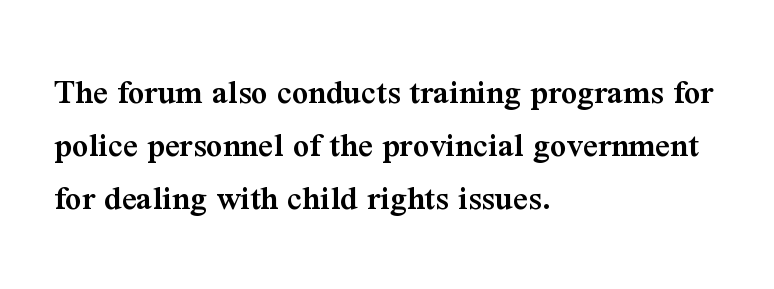
Q: Is the text bold? A: Semi-bold.
Q: Is the text italic (slanted)? A: No, it is upright.
Q: Is the typeface a serif or a sans-serif typeface? A: Serif.
Q: Is the text underlined? A: No.
Q: How is the paragraph aligned? A: Left-aligned.
Q: Is the spacing between letters normal or unusually wide? A: Normal.
Q: Is the spacing between lines tight, normal or loose? A: Normal.
Q: Width (condensed, normal, or wide)? A: Normal.
Q: Stroke contrast? A: Medium.
Q: x-height? A: Medium.
Q: Monospaced? A: No.
